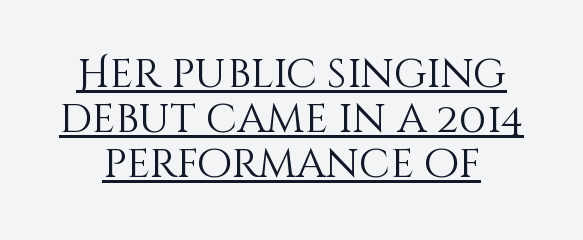
Q: Is the text bold? A: No.
Q: Is the text italic (slanted)? A: No, it is upright.
Q: Is the text underlined? A: Yes.
Q: Is the spacing between letters normal or unusually wide? A: Normal.
Q: Is the spacing between lines tight, normal or loose? A: Tight.
Q: Width (condensed, normal, or wide)? A: Normal.
Q: Stroke contrast? A: Medium.
Q: x-height? A: Large.
Q: Monospaced? A: No.
